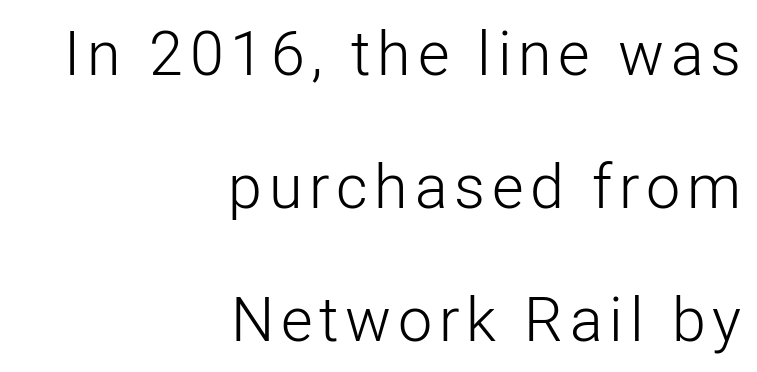
The image shows 61 px light sans-serif type, upright; set right-aligned, loose line spacing (2.18x), not underlined; low stroke contrast and a medium x-height.
